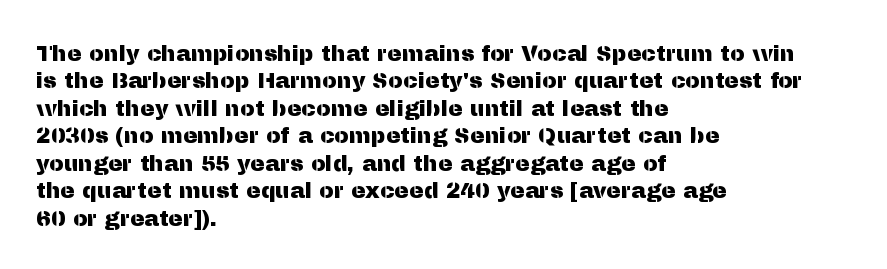
Q: Is the text italic (slanted)? A: No, it is upright.
Q: Is the text underlined? A: No.
Q: How is the paragraph aligned? A: Left-aligned.
Q: Is the spacing between letters normal or unusually wide? A: Normal.
Q: Is the spacing between lines tight, normal or loose? A: Normal.
